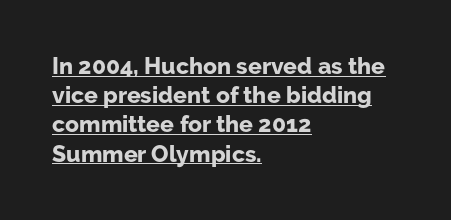
The image shows 23 px bold type, upright; set left-aligned, normal line spacing (1.27x), normal letter spacing, underlined.
